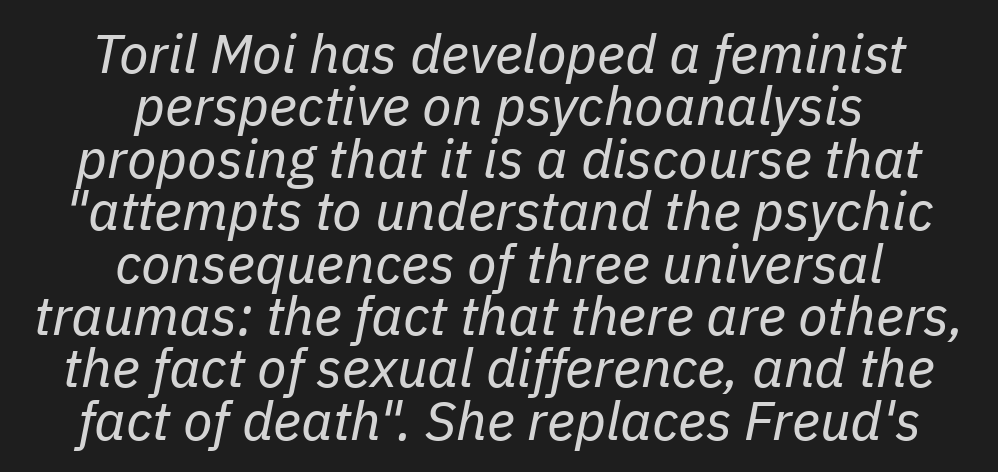
The image shows 54 px regular-weight type, italic (leaning right); set centered, tight line spacing (0.97x), normal letter spacing, not underlined; low stroke contrast and a medium x-height.
